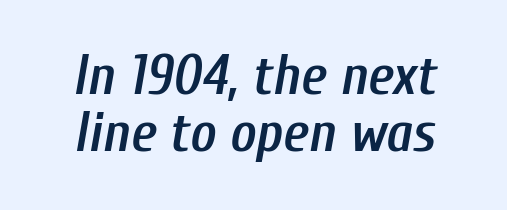
{"italic": "yes", "lean": "right", "slant_degrees": 10, "bold": "semi", "weight": "semibold", "width": "condensed", "stroke_contrast": "low", "x_height": "medium", "monospaced": "no", "underline": "no", "line_spacing": "tight", "line_spacing_ratio": 1.02, "letter_spacing": "normal", "letter_spacing_em": 0.0, "glyph_px": 56}
